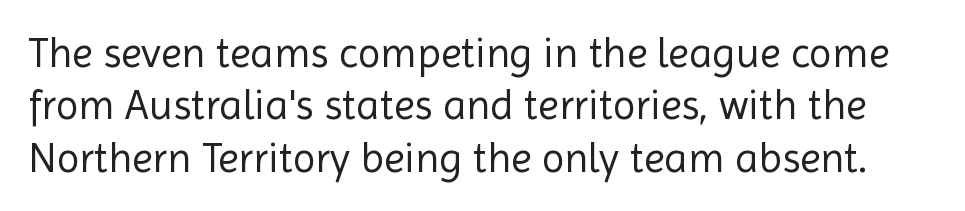
The image shows 42 px regular-weight sans-serif type, upright; set normal line spacing (1.25x), normal letter spacing, not underlined; a medium x-height.
